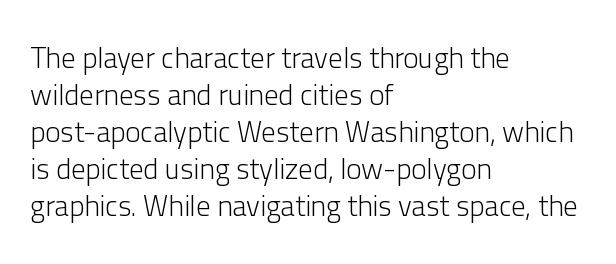
The setting favours the left margin, as ordinary paragraphs usually do. Is this a fixed-width face? No — the glyphs have proportional, varying widths. The space between consecutive lines is moderate. Each stroke keeps to a modest, everyday thickness or less. The text was rendered using a sans face with plain stroke endings.
